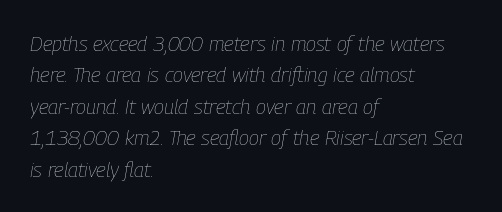
Q: Is the text bold? A: No.
Q: Is the text italic (slanted)? A: Yes, it leans right by about 9 degrees.
Q: Is the text underlined? A: No.
Q: How is the paragraph aligned? A: Left-aligned.
Q: Is the spacing between letters normal or unusually wide? A: Normal.
Q: Is the spacing between lines tight, normal or loose? A: Normal.
